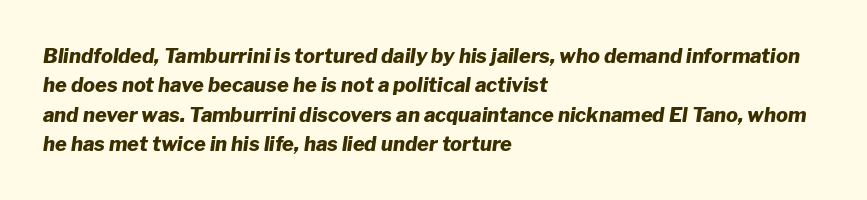
No word sits above an underline. Notice how descenders clear the ascenders below comfortably — that's standard leading. The typography opts for an oblique posture over an upright one. In terms of weight, the rendering is a true, heavy bold. Characters follow at the spacing the type designer built in. Reading down the block, your eye returns to a fixed left position each line.
